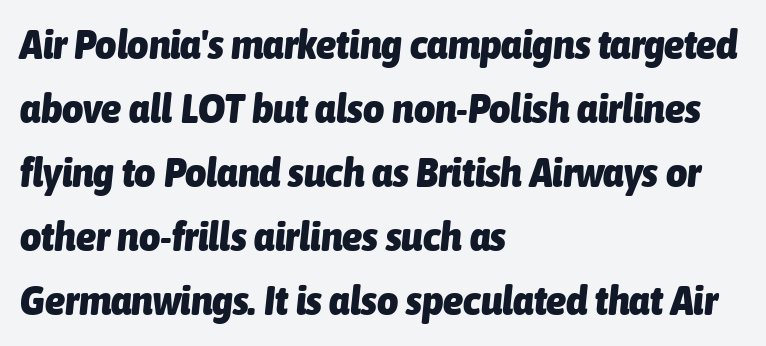
The image shows 41 px heavy, condensed type, italic (leaning right); set left-aligned, normal line spacing (1.56x), normal letter spacing, not underlined; low stroke contrast and a medium x-height.
